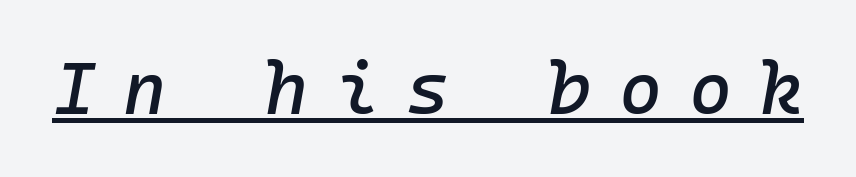
The image shows 74 px text type, italic (leaning right), monospaced; set unusually wide letter spacing (+0.37 em), underlined; low stroke contrast and a medium x-height.
